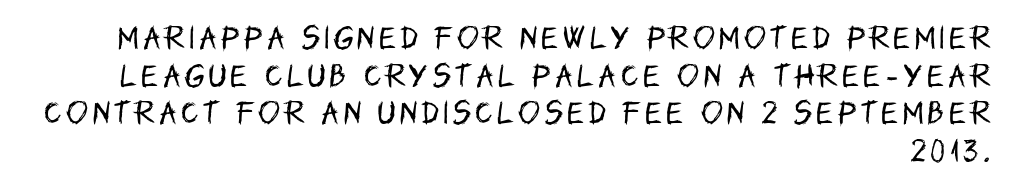
The area under the type is left untouched. Regarding leading, the lines here are spaced in the standard way. Stems and bowls with no extra thickness — not bold. If you drew a line through each stem, it would be perfectly vertical.
